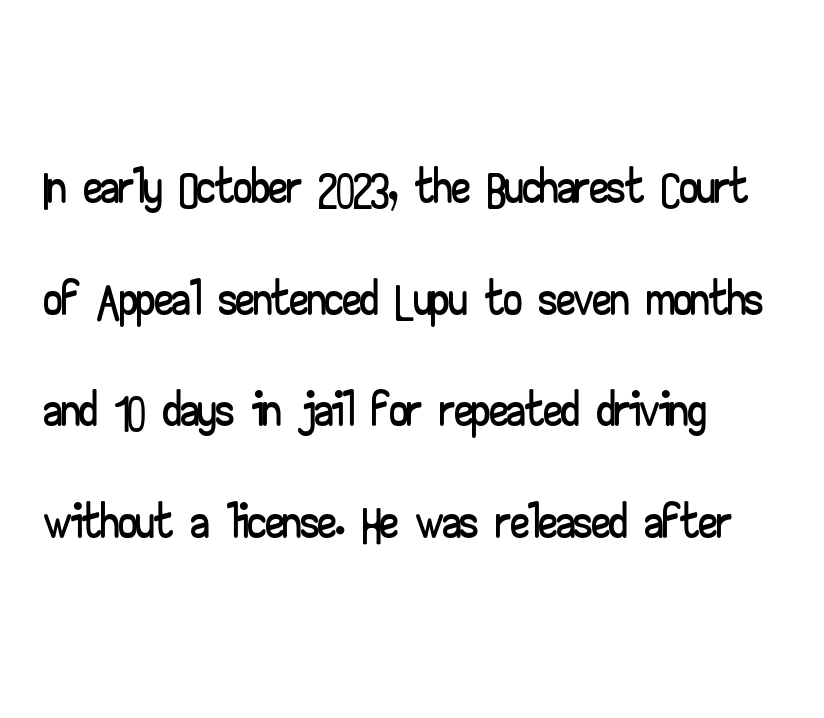
The image shows 73 px wide sans-serif type, upright; set left-aligned, normal line spacing (1.53x), normal letter spacing, not underlined; low stroke contrast and a small x-height.
